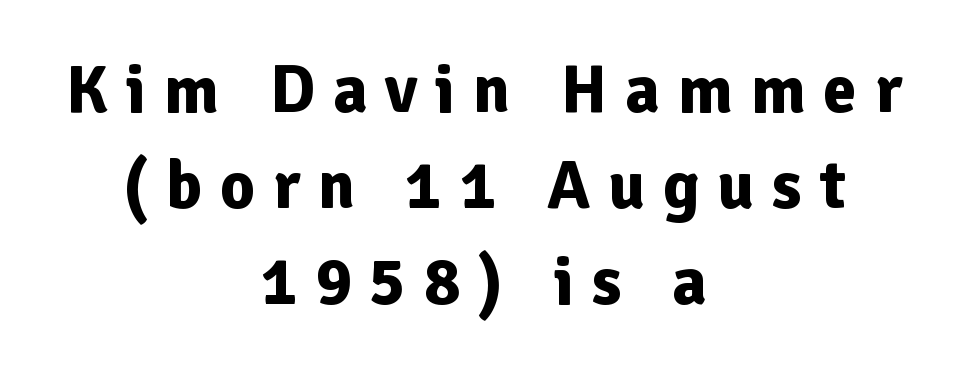
{"serif": "no", "italic": "no", "bold": "yes", "weight": "bold", "width": "normal", "stroke_contrast": "low", "x_height": "medium", "monospaced": "no", "underline": "no", "align": "center", "line_spacing": "normal", "line_spacing_ratio": 1.41, "letter_spacing": "wide", "letter_spacing_em": 0.26, "glyph_px": 68}
